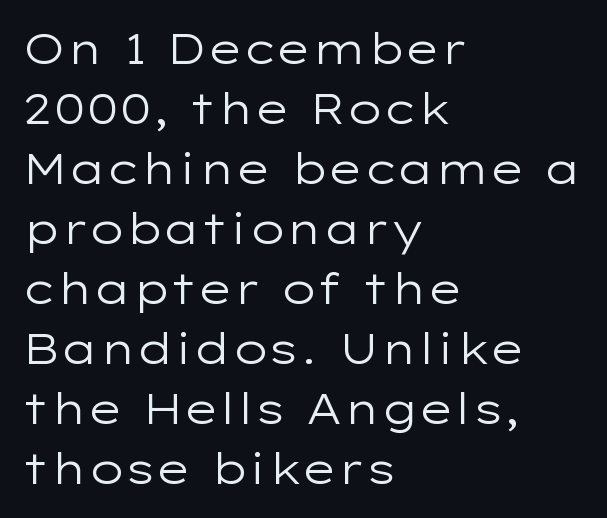
The image shows 42 px regular-weight, wide sans-serif type, upright; set left-aligned, normal line spacing (1.43x), normal letter spacing, not underlined; low stroke contrast and a medium x-height.
